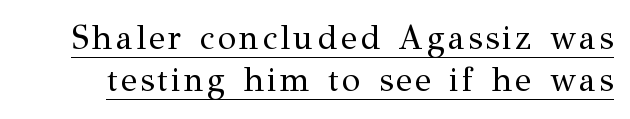
{"serif": "yes", "italic": "no", "bold": "no", "weight": "regular", "width": "normal", "stroke_contrast": "medium", "x_height": "medium", "monospaced": "no", "underline": "yes", "line_spacing": "normal", "line_spacing_ratio": 1.28, "glyph_px": 33}
